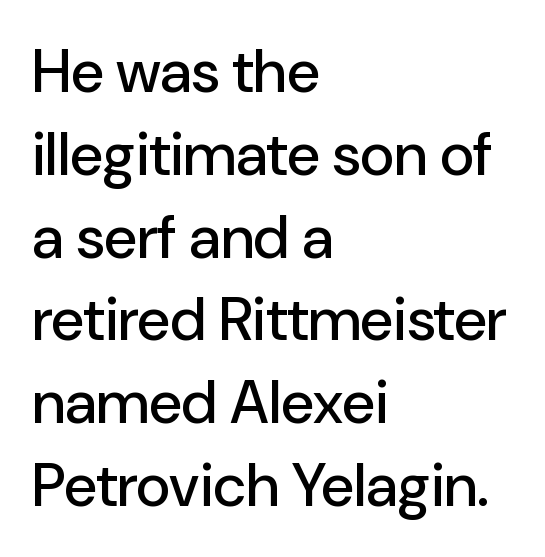
The image shows 60 px sans-serif type, upright; set left-aligned, normal line spacing (1.38x), normal letter spacing, not underlined; low stroke contrast and a medium x-height.
